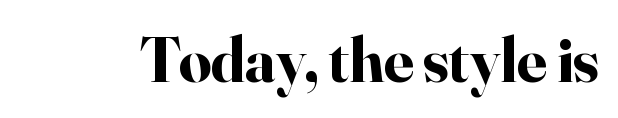
You'd pick this weight for a headline — it's a proper bold. Is this a fixed-width face? No — the glyphs have proportional, varying widths. The text was rendered using a seriffed face with decorative stroke endings. Plain, unruled lines of type. There is no visible air inserted between adjacent glyphs.
